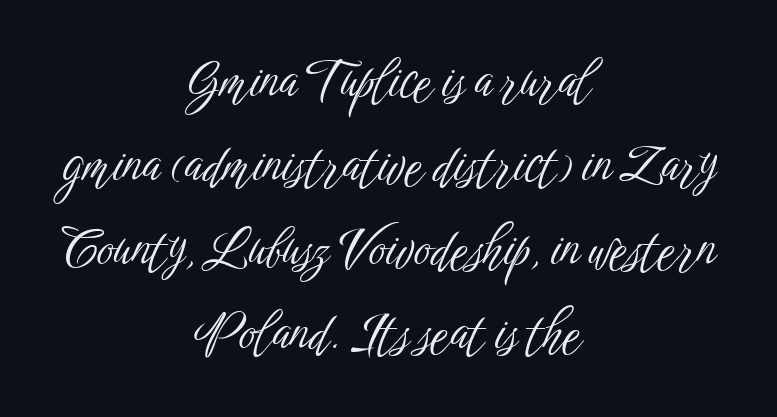
Q: Is the text bold? A: No.
Q: Is the text italic (slanted)? A: Yes.
Q: Is the typeface a serif or a sans-serif typeface? A: Sans-serif.
Q: Is the text underlined? A: No.
Q: How is the paragraph aligned? A: Centered.
Q: Is the spacing between letters normal or unusually wide? A: Normal.
Q: Is the spacing between lines tight, normal or loose? A: Normal.
Q: Width (condensed, normal, or wide)? A: Condensed.
Q: Stroke contrast? A: Low.
Q: x-height? A: Medium.
Q: Monospaced? A: No.
